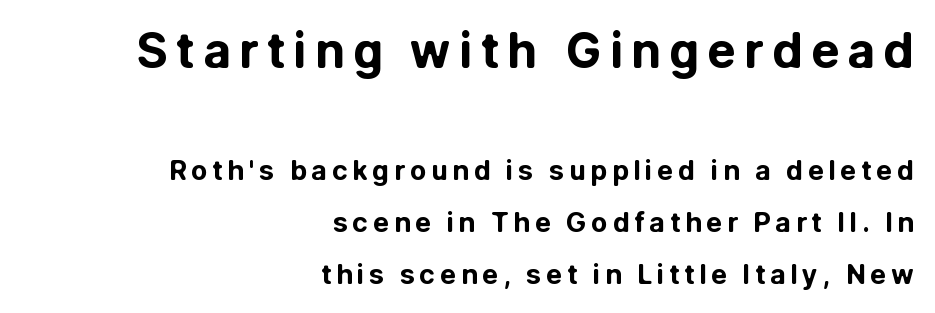
Q: Is the text bold? A: Yes.
Q: Is the text italic (slanted)? A: No, it is upright.
Q: Is the typeface a serif or a sans-serif typeface? A: Sans-serif.
Q: Is the text underlined? A: No.
Q: How is the paragraph aligned? A: Right-aligned.
Q: Is the spacing between lines tight, normal or loose? A: Loose.
Q: Which block of text is set in a larger size, the first (top) or the second (bottom)? A: The first (top) one.
Q: Width (condensed, normal, or wide)? A: Normal.
Q: Stroke contrast? A: Low.
Q: x-height? A: Medium.
Q: Monospaced? A: No.
